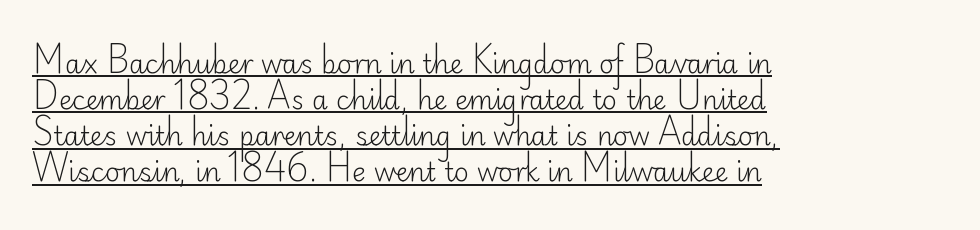
Q: Is the text bold? A: No.
Q: Is the text italic (slanted)? A: No, it is upright.
Q: Is the text underlined? A: Yes.
Q: How is the paragraph aligned? A: Left-aligned.
Q: Is the spacing between letters normal or unusually wide? A: Normal.
Q: Is the spacing between lines tight, normal or loose? A: Normal.
